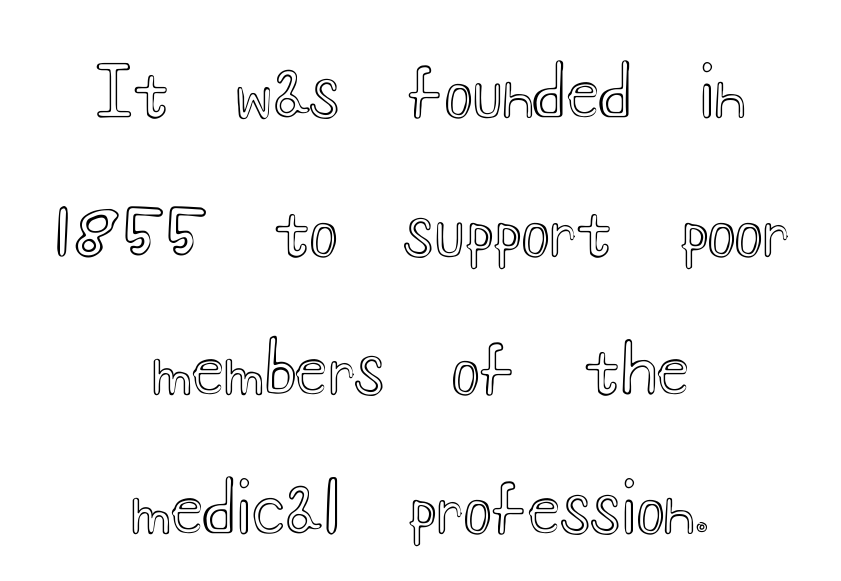
Q: Is the text italic (slanted)? A: No, it is upright.
Q: Is the text underlined? A: No.
Q: How is the paragraph aligned? A: Centered.
Q: Is the spacing between letters normal or unusually wide? A: Normal.
Q: Is the spacing between lines tight, normal or loose? A: Loose.
Q: Width (condensed, normal, or wide)? A: Wide.
Q: x-height? A: Small.
Q: Monospaced? A: No.
